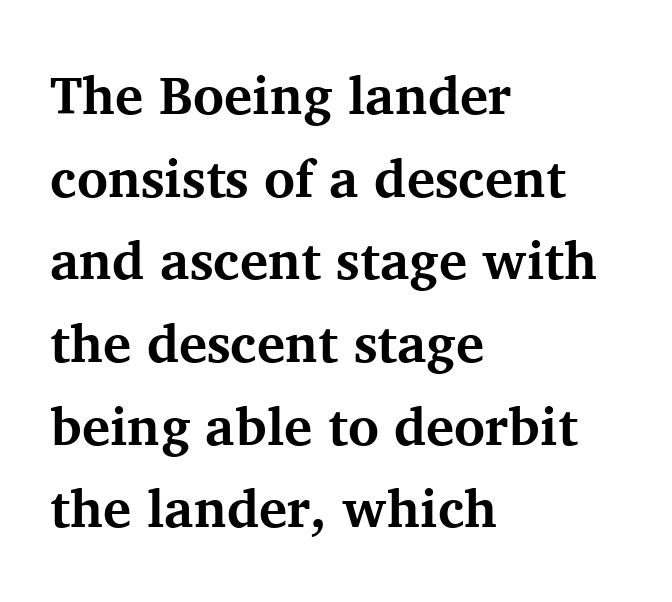
{"serif": "yes", "italic": "no", "bold": "yes", "weight": "bold", "width": "normal", "stroke_contrast": "medium", "x_height": "medium", "monospaced": "no", "underline": "no", "align": "left", "line_spacing": "normal", "line_spacing_ratio": 1.56, "letter_spacing": "normal", "letter_spacing_em": 0.0, "glyph_px": 53}
